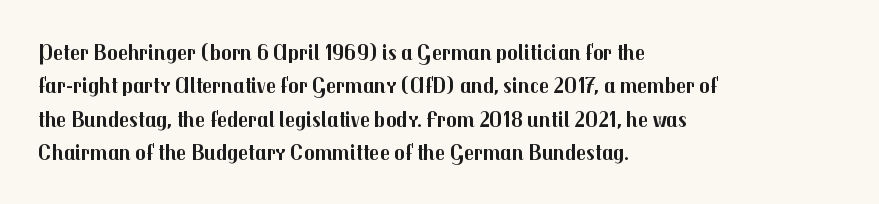
The strip under each line holds only bare page. Between one letter and the next there's only the usual sliver of space. Is there any slant? The stems are plumb. Plenty of ink on the page — the face is bold. Leading matches the norm, producing a regular column.
